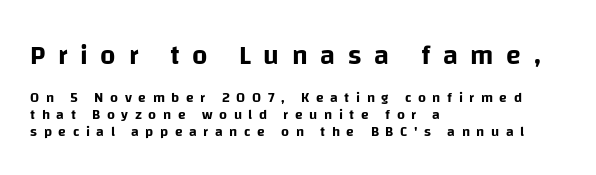
The image shows 27 px text type, upright; set left-aligned, line spacing 1.2x, unusually wide letter spacing (+0.47 em), not underlined; the first (top) block is 1.93x larger.
